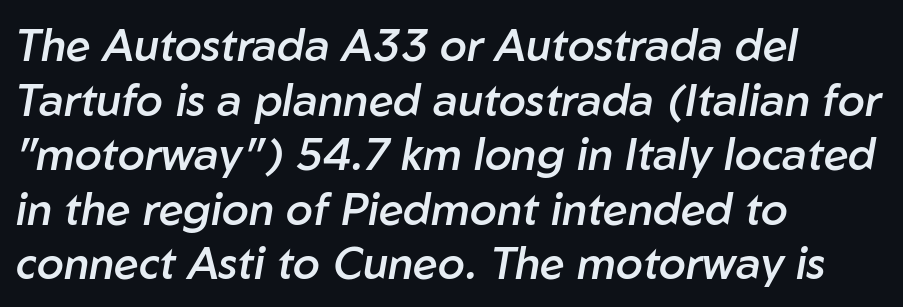
Q: Is the text bold? A: Semi-bold.
Q: Is the text italic (slanted)? A: Yes, it leans right by about 10 degrees.
Q: Is the text underlined? A: No.
Q: How is the paragraph aligned? A: Left-aligned.
Q: Is the spacing between letters normal or unusually wide? A: Normal.
Q: Width (condensed, normal, or wide)? A: Normal.
Q: Stroke contrast? A: Low.
Q: x-height? A: Medium.
Q: Monospaced? A: No.
